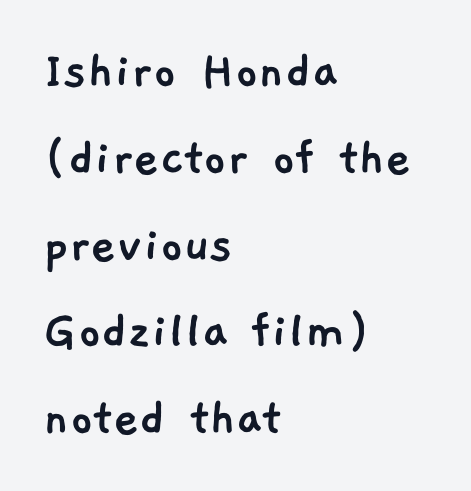
Students, observe: this is what conventionally led text looks like. Font category for this specimen: sans-serif. Line starts are locked; line ends wander. Words float on clear page, feet unadorned. Character widths vary here, with narrow letters taking less room than wide ones.
